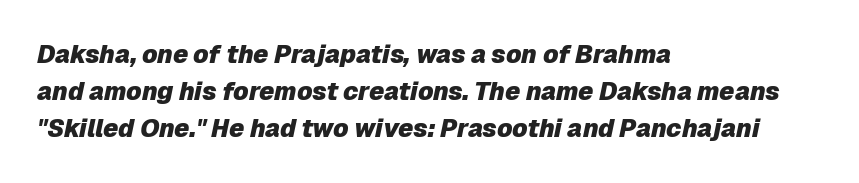
Beneath every word, the page is bare. Each word holds together tightly as a unit, with standard inter-letter gaps. The lettering tilts uniformly, giving the passage an italic look. Each line starts at the same left margin while the right side varies.
